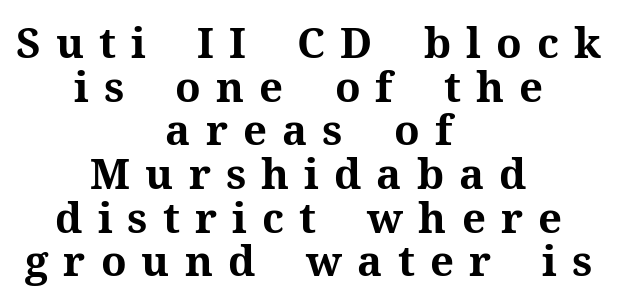
Q: Is the text bold? A: Yes.
Q: Is the text italic (slanted)? A: No, it is upright.
Q: Is the typeface a serif or a sans-serif typeface? A: Serif.
Q: Is the text underlined? A: No.
Q: How is the paragraph aligned? A: Centered.
Q: Is the spacing between letters normal or unusually wide? A: Unusually wide.
Q: Is the spacing between lines tight, normal or loose? A: Tight.
Q: Width (condensed, normal, or wide)? A: Normal.
Q: Stroke contrast? A: Medium.
Q: x-height? A: Medium.
Q: Monospaced? A: No.
